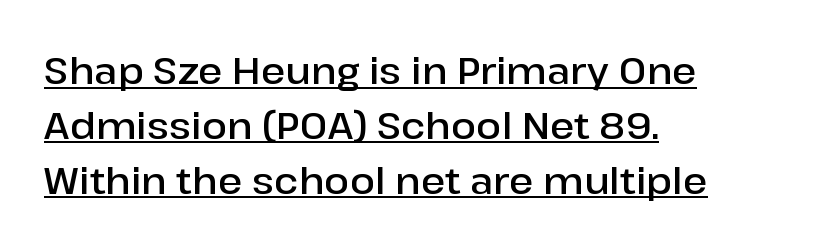
The string is rendered with underlining switched on. Ascenders rise straight up at ninety degrees. The designer went with a sans here, leaving each stem footless. Reading down the block, your eye returns to a fixed left position each line. Regarding leading, the lines here are spaced in the standard way.
